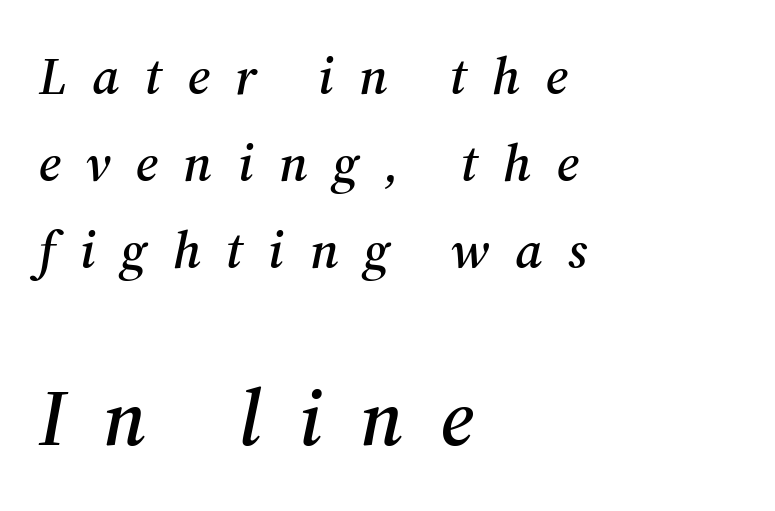
The image shows 79 px serif type, italic (leaning right); set left-aligned, normal line spacing (1.64x), unusually wide letter spacing (+0.48 em), not underlined; the second (bottom) block is 1.49x larger; medium stroke contrast and a medium x-height.
